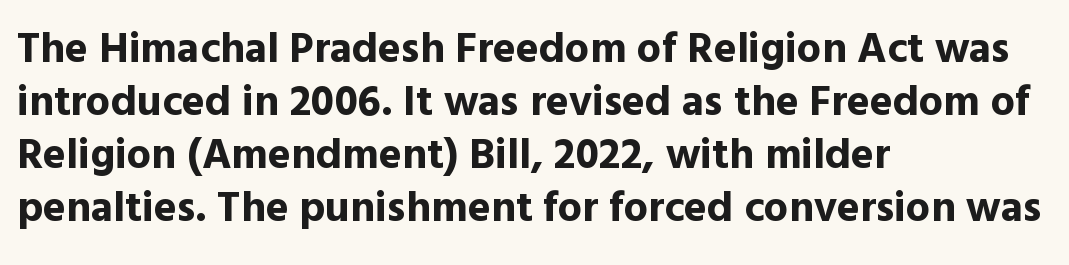
{"serif": "no", "italic": "no", "bold": "yes", "weight": "bold", "width": "normal", "x_height": "medium", "monospaced": "no", "underline": "no", "align": "left", "line_spacing_ratio": 1.23, "letter_spacing": "normal", "letter_spacing_em": 0.0, "glyph_px": 43}
